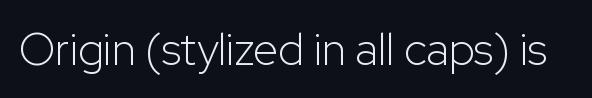
Q: Is the text bold? A: No.
Q: Is the text italic (slanted)? A: No, it is upright.
Q: Is the typeface a serif or a sans-serif typeface? A: Sans-serif.
Q: Is the text underlined? A: No.
Q: Is the spacing between letters normal or unusually wide? A: Normal.
Q: Width (condensed, normal, or wide)? A: Normal.
Q: Stroke contrast? A: Low.
Q: x-height? A: Medium.
Q: Monospaced? A: No.
